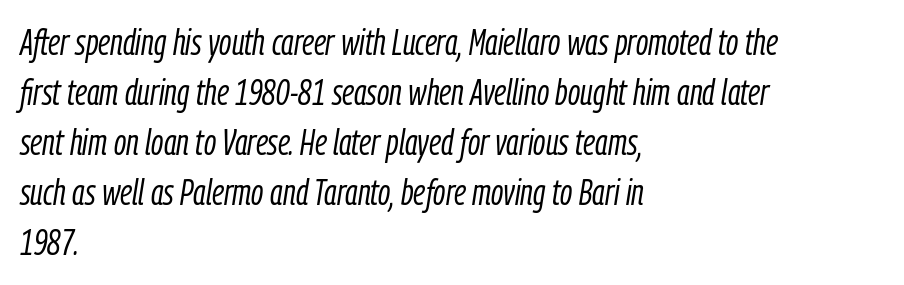
The image shows 36 px light, condensed type, italic (leaning right); set left-aligned, normal line spacing (1.39x), normal letter spacing, not underlined; low stroke contrast and a medium x-height.
